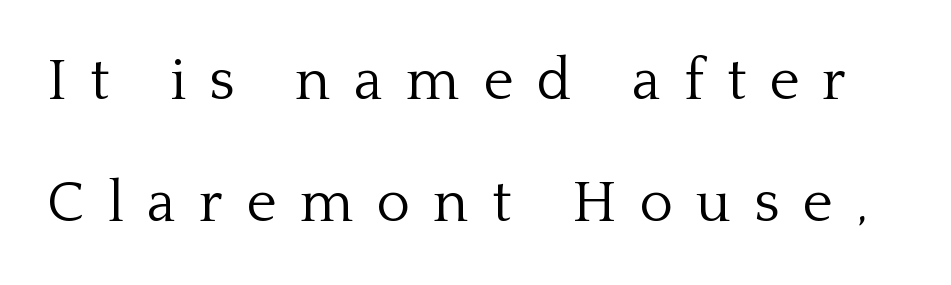
The text was rendered using a seriffed face with decorative stroke endings. Clear beneath every line of the passage. Does the lettering tilt? It doesn't — this is upright. You could only call the tracking loose — the letters float apart. Line spacing here is loose. This sample has the flowing, uneven cadence of proportional lettering.
